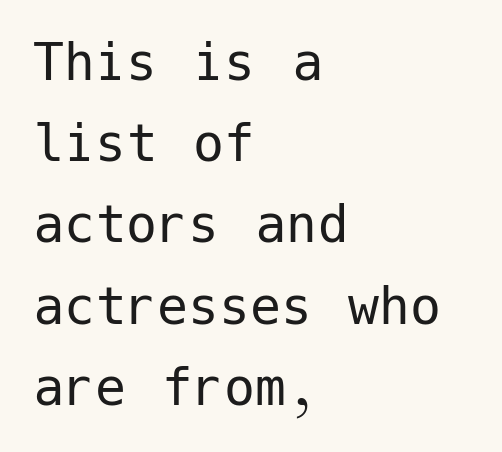
{"serif": "no", "italic": "no", "bold": "no", "weight": "regular", "width": "normal", "stroke_contrast": "low", "x_height": "medium", "underline": "no", "align": "left", "line_spacing": "normal", "line_spacing_ratio": 1.31, "letter_spacing": "normal", "letter_spacing_em": 0.0, "glyph_px": 62}
